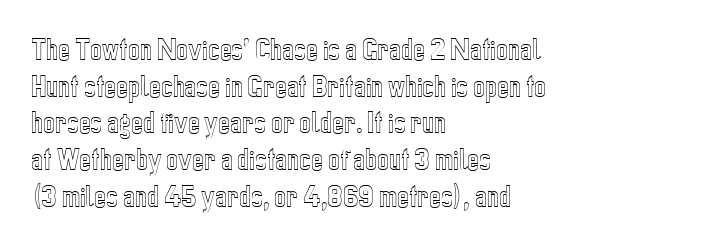
Q: Is the text italic (slanted)? A: No, it is upright.
Q: Is the text underlined? A: No.
Q: How is the paragraph aligned? A: Left-aligned.
Q: Is the spacing between letters normal or unusually wide? A: Normal.
Q: Is the spacing between lines tight, normal or loose? A: Normal.
